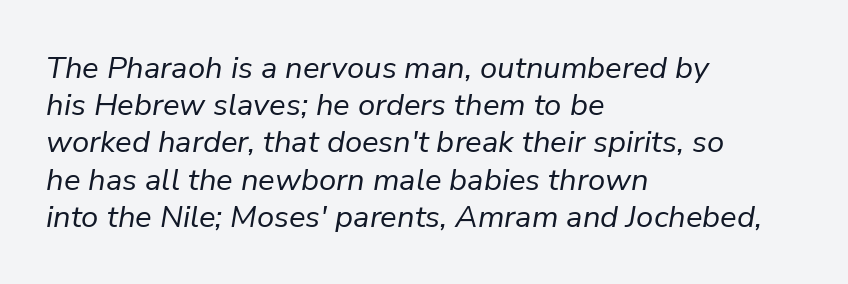
Q: Is the text bold? A: No.
Q: Is the text italic (slanted)? A: Yes, it leans right by about 9 degrees.
Q: Is the text underlined? A: No.
Q: How is the paragraph aligned? A: Left-aligned.
Q: Is the spacing between letters normal or unusually wide? A: Normal.
Q: Width (condensed, normal, or wide)? A: Normal.
Q: Stroke contrast? A: Low.
Q: x-height? A: Medium.
Q: Monospaced? A: No.
